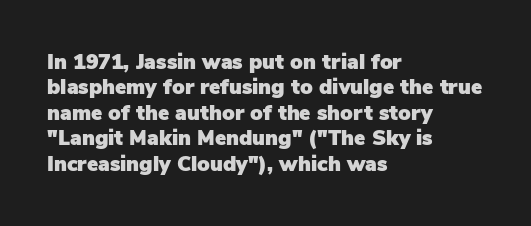
Short and long lines alike share a common starting point at left. Letters rest on an invisible, unmarked baseline. No extra tracking has been applied to these lines. Is there any slant? The stems are plumb.
